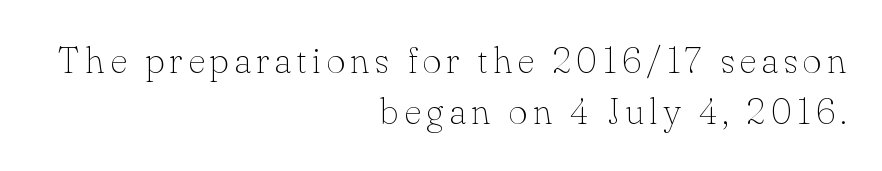
Q: Is the text bold? A: No.
Q: Is the text italic (slanted)? A: No, it is upright.
Q: Is the typeface a serif or a sans-serif typeface? A: Serif.
Q: Is the text underlined? A: No.
Q: How is the paragraph aligned? A: Right-aligned.
Q: Is the spacing between lines tight, normal or loose? A: Normal.
Q: Width (condensed, normal, or wide)? A: Normal.
Q: Stroke contrast? A: Low.
Q: x-height? A: Small.
Q: Monospaced? A: No.
